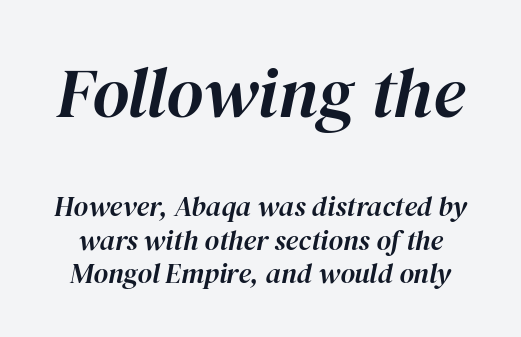
Q: Is the text italic (slanted)? A: Yes, it leans right by about 12 degrees.
Q: Is the text underlined? A: No.
Q: Is the spacing between letters normal or unusually wide? A: Normal.
Q: Which block of text is set in a larger size, the first (top) or the second (bottom)? A: The first (top) one.
Q: Width (condensed, normal, or wide)? A: Normal.
Q: Stroke contrast? A: High.
Q: x-height? A: Medium.
Q: Monospaced? A: No.
